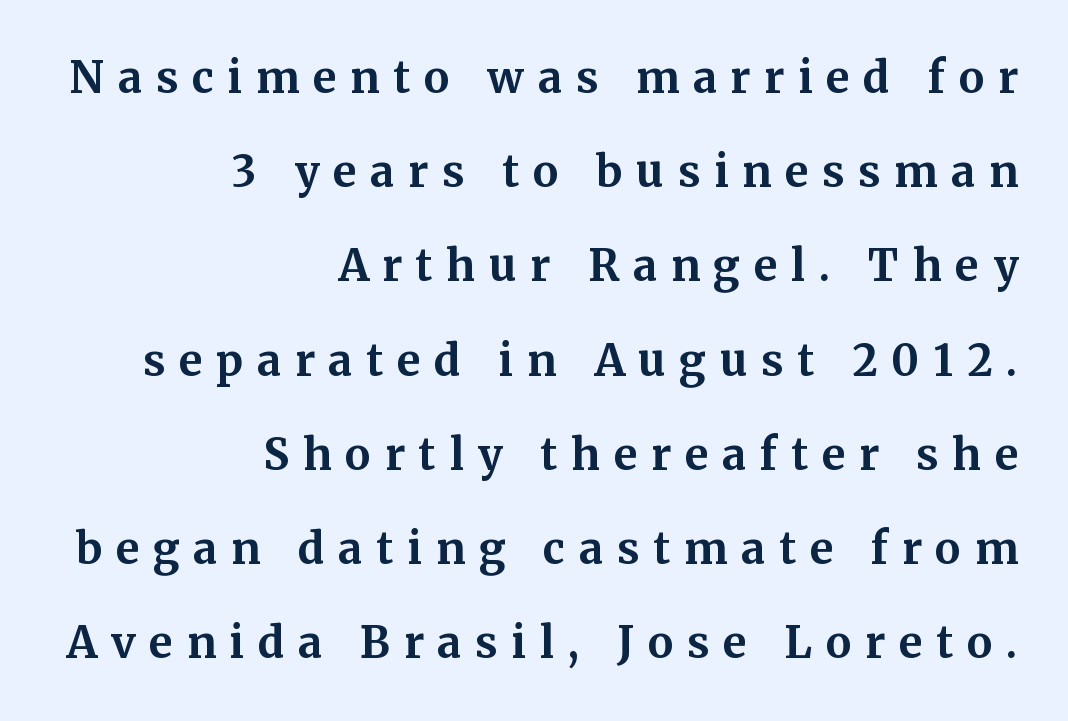
Q: Is the text bold? A: Yes.
Q: Is the text italic (slanted)? A: No, it is upright.
Q: Is the typeface a serif or a sans-serif typeface? A: Serif.
Q: Is the text underlined? A: No.
Q: How is the paragraph aligned? A: Right-aligned.
Q: Is the spacing between letters normal or unusually wide? A: Unusually wide.
Q: Is the spacing between lines tight, normal or loose? A: Loose.
Q: Width (condensed, normal, or wide)? A: Normal.
Q: Stroke contrast? A: Medium.
Q: x-height? A: Medium.
Q: Monospaced? A: No.
